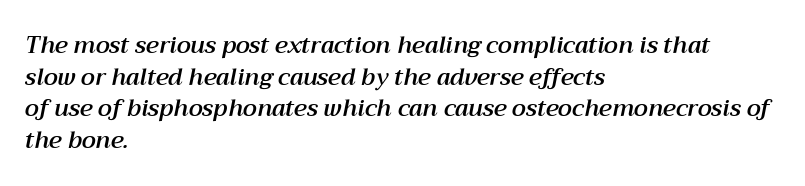
{"italic": "yes", "lean": "right", "slant_degrees": 12, "underline": "no", "align": "left", "line_spacing": "normal", "line_spacing_ratio": 1.37, "letter_spacing": "normal", "letter_spacing_em": 0.0, "glyph_px": 23}
